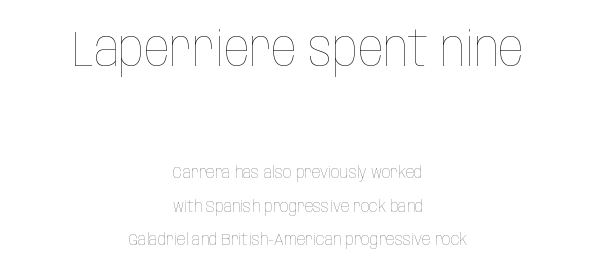
Q: Is the text bold? A: No.
Q: Is the text italic (slanted)? A: No, it is upright.
Q: Is the text underlined? A: No.
Q: How is the paragraph aligned? A: Centered.
Q: Is the spacing between letters normal or unusually wide? A: Normal.
Q: Is the spacing between lines tight, normal or loose? A: Loose.
Q: Which block of text is set in a larger size, the first (top) or the second (bottom)? A: The first (top) one.
Q: Width (condensed, normal, or wide)? A: Condensed.
Q: Stroke contrast? A: Low.
Q: x-height? A: Large.
Q: Monospaced? A: No.
